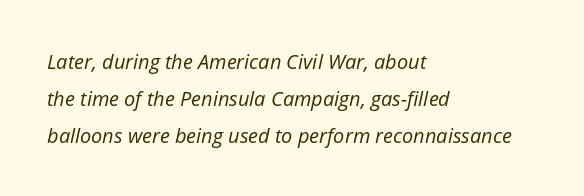
{"italic": "yes", "lean": "right", "slant_degrees": 12, "bold": "no", "underline": "no", "align": "left", "line_spacing_ratio": 1.85, "letter_spacing": "normal", "letter_spacing_em": 0.0, "glyph_px": 20}
